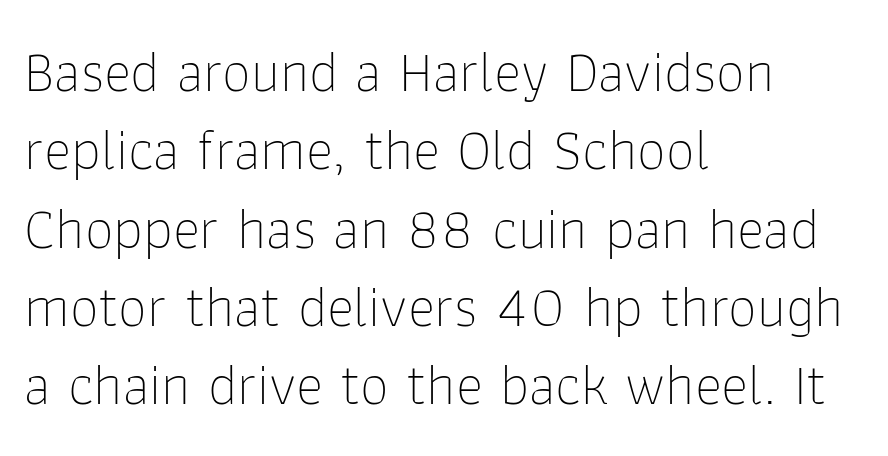
Q: Is the text bold? A: No.
Q: Is the text italic (slanted)? A: No, it is upright.
Q: Is the typeface a serif or a sans-serif typeface? A: Sans-serif.
Q: Is the text underlined? A: No.
Q: How is the paragraph aligned? A: Left-aligned.
Q: Is the spacing between letters normal or unusually wide? A: Normal.
Q: Is the spacing between lines tight, normal or loose? A: Normal.
Q: Width (condensed, normal, or wide)? A: Normal.
Q: Stroke contrast? A: Low.
Q: x-height? A: Medium.
Q: Monospaced? A: No.
